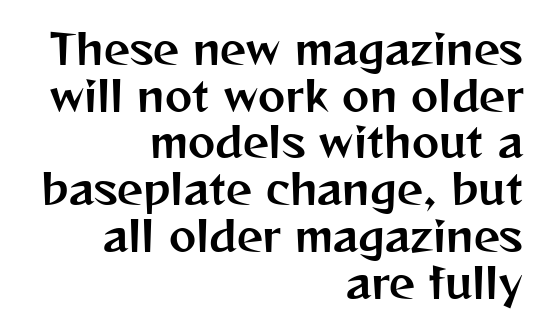
The ragged edge is on the left, which tells us the setting is flush right. The letters advance in unequal steps, a hallmark of proportional type. Ordinary non-slanted type is in use. Honestly, the letter spacing is just normal — you wouldn't notice it.
